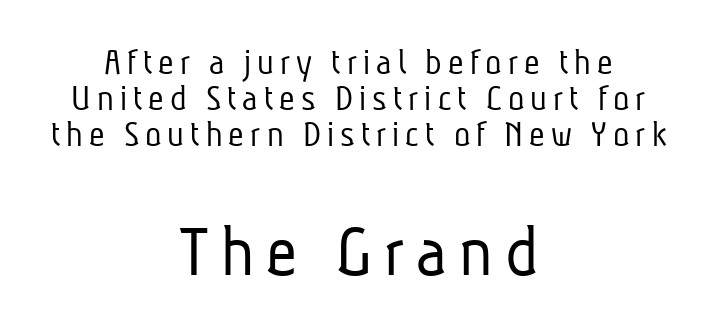
The image shows 76 px light, condensed sans-serif type; set centered, tight line spacing (0.95x), not underlined; the second (bottom) block is 2.0x larger; low stroke contrast and a medium x-height.
